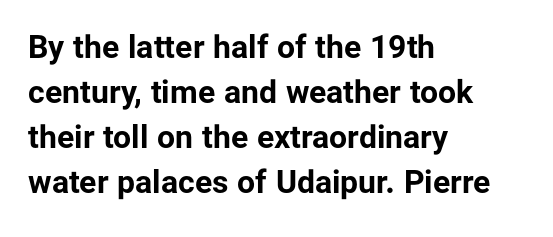
The image shows 32 px bold sans-serif type, upright; set left-aligned, normal line spacing (1.41x), normal letter spacing, not underlined; low stroke contrast and a medium x-height.
